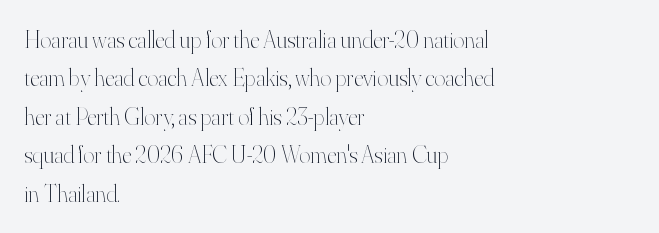
Plain, unruled lines of type. No heavy texture on the line: the type isn't bold. Look at the tracking — it's just the regular setting, nothing added. The axis of the letterforms is exactly vertical. The rows are spaced the way most documents space them.
